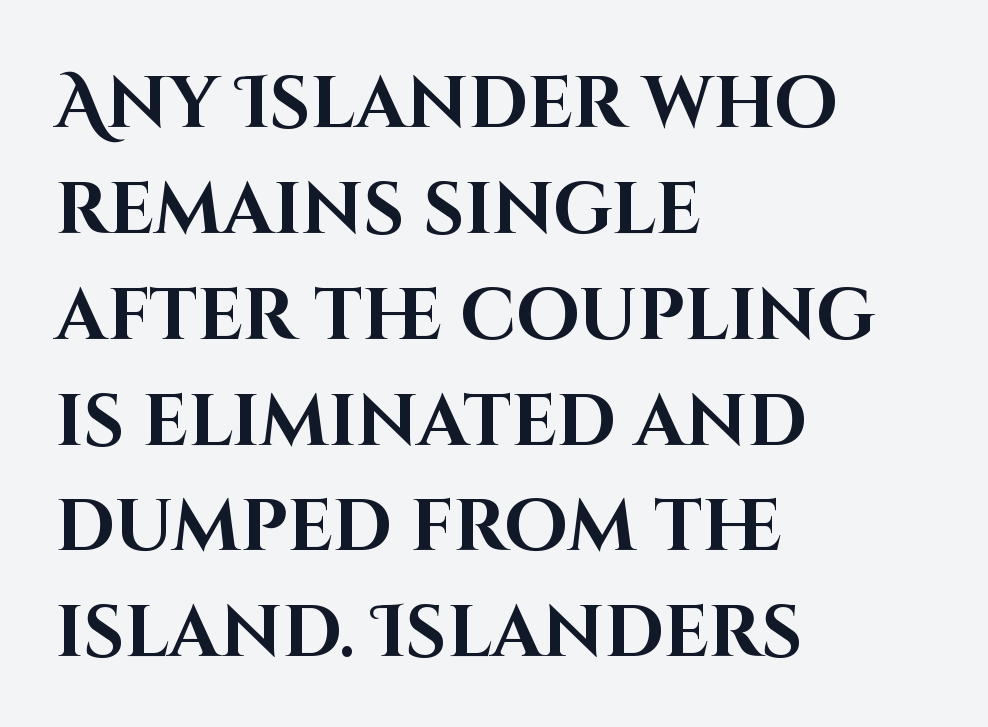
Set as a true bold cut, around the 700 mark. Nothing unusual about the tracking: characters are spaced as the font intends. A bare baseline throughout the passage. Do the characters align in a grid? No, the font is proportional. A typesetter would label this face a sans.
